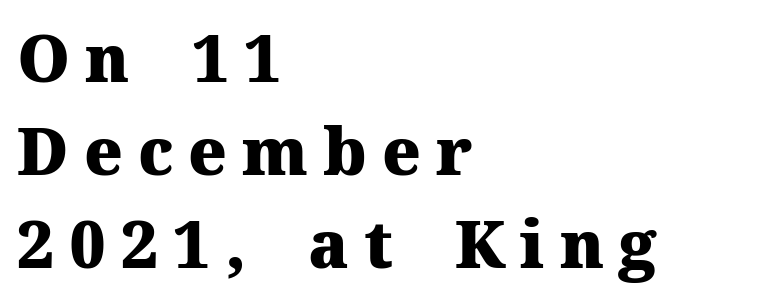
The image shows 65 px heavy serif type, upright; set left-aligned, normal line spacing (1.43x), unusually wide letter spacing (+0.23 em), not underlined; medium stroke contrast and a medium x-height.
